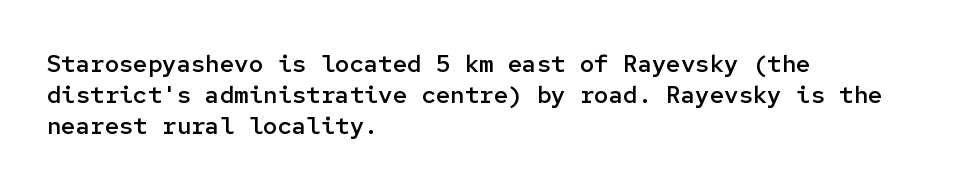
Q: Is the text bold? A: Semi-bold.
Q: Is the text italic (slanted)? A: No, it is upright.
Q: Is the text underlined? A: No.
Q: How is the paragraph aligned? A: Left-aligned.
Q: Is the spacing between letters normal or unusually wide? A: Normal.
Q: Is the spacing between lines tight, normal or loose? A: Normal.
